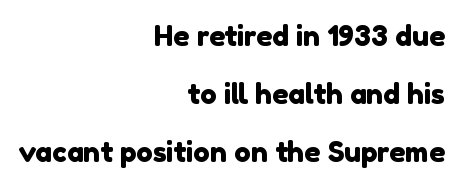
{"serif": "no", "width": "normal", "x_height": "medium", "monospaced": "no", "underline": "no", "align": "right", "line_spacing": "loose", "line_spacing_ratio": 2.07, "letter_spacing": "normal", "letter_spacing_em": 0.0, "glyph_px": 28}
